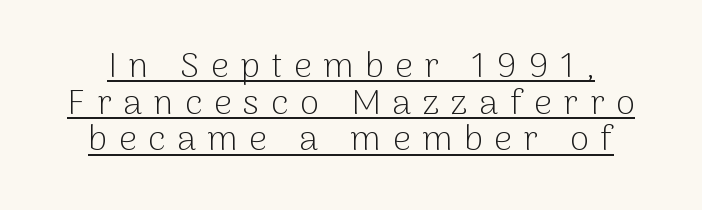
The typeface chosen for these lines omits serifs. Descenders here cross a horizontal rule under the line. A typesetter would call this proportional, since set widths differ per character. The line texture is sparse and dotted thanks to wide tracking. Every stem runs plumb, perpendicular to the baseline. The characters are drawn with everyday or finer stroke widths.
